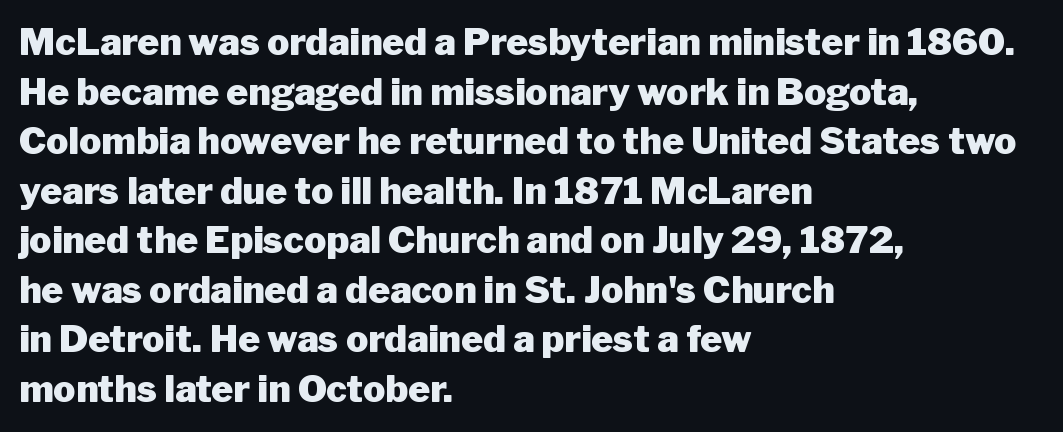
Between one letter and the next there's only the usual sliver of space. Normally led — the rows are evenly, conventionally spaced. The space beneath each line is pristine and unruled. This sample uses a sans-serif face. Here the designer chose a conventional face with non-uniform glyph widths.
